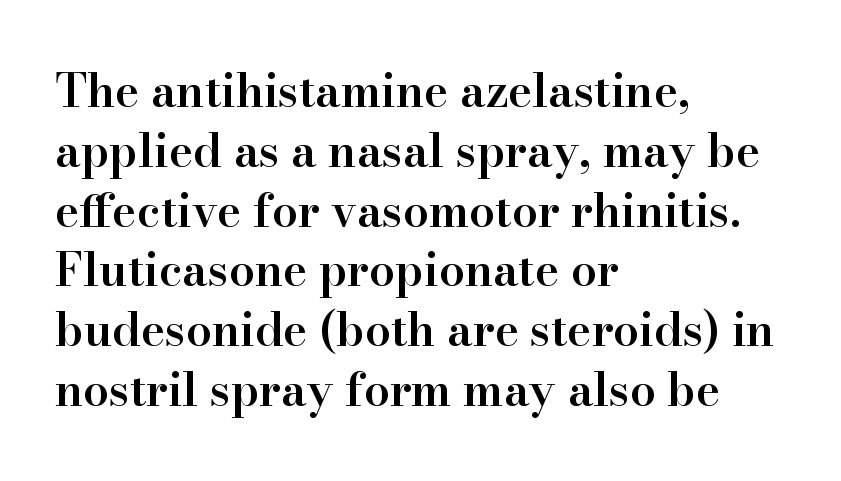
Q: Is the text bold? A: Semi-bold.
Q: Is the text italic (slanted)? A: No, it is upright.
Q: Is the typeface a serif or a sans-serif typeface? A: Serif.
Q: Is the text underlined? A: No.
Q: How is the paragraph aligned? A: Left-aligned.
Q: Is the spacing between letters normal or unusually wide? A: Normal.
Q: Is the spacing between lines tight, normal or loose? A: Normal.
Q: Width (condensed, normal, or wide)? A: Normal.
Q: Stroke contrast? A: High.
Q: x-height? A: Small.
Q: Monospaced? A: No.
